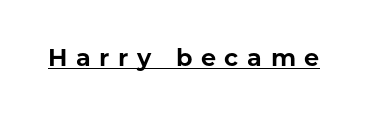
The image shows 24 px bold type, upright; set unusually wide letter spacing (+0.36 em), underlined.
